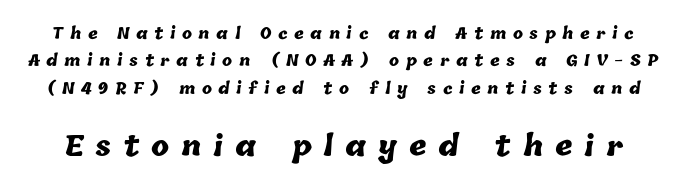
The image shows 27 px bold type; set line spacing 1.82x, unusually wide letter spacing (+0.44 em), not underlined; the second (bottom) block is 1.8x larger.
